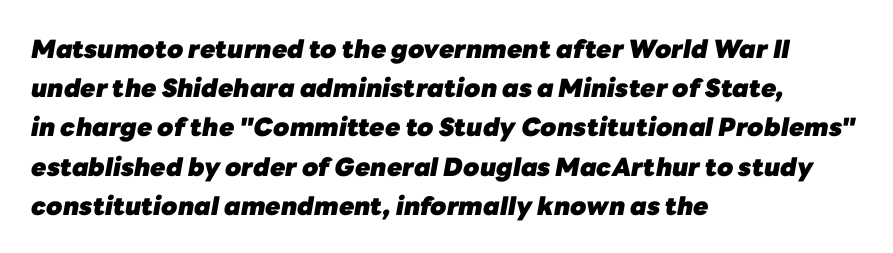
Glyph-to-glyph distance matches everyday printed text. Rule under the text: the space is simply empty. The paragraph shown leans on its left margin. The typography opts for an oblique posture over an upright one. Each glyph is drawn with heavy, bold strokes. The lines sit at an ordinary, default distance from one another.
